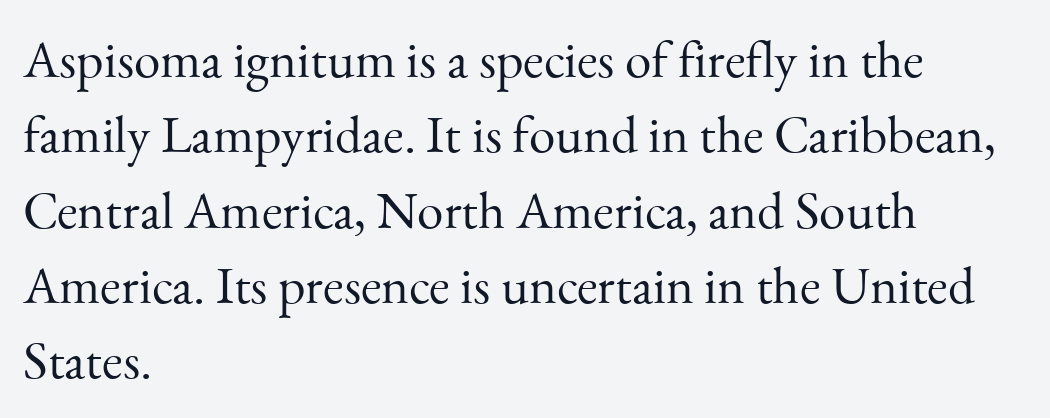
Letters have the restrained weight of plain body copy at most. The rendering uses natural spacing where letterforms have individual widths. Unlike italic type, these characters show no tilt at all. The space between consecutive lines is moderate. Stroke terminals: seriffed.
